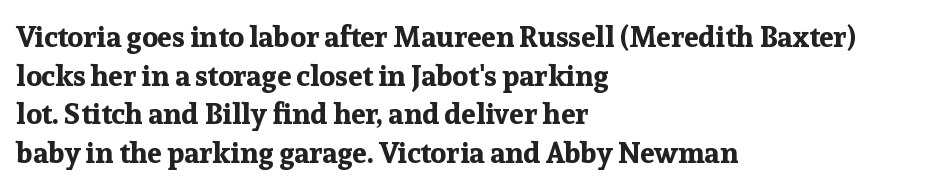
The image shows 29 px bold serif type, upright; set left-aligned, normal line spacing (1.33x), normal letter spacing, not underlined; low stroke contrast and a medium x-height.
